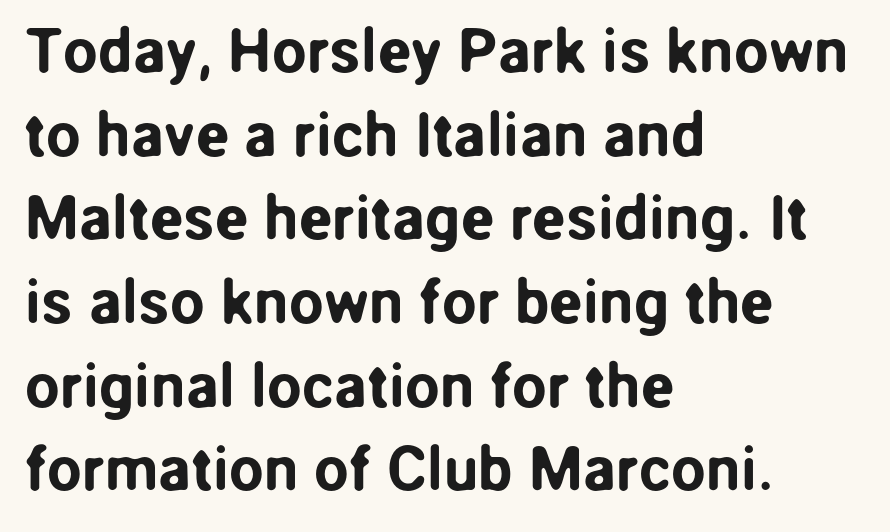
Q: Is the text italic (slanted)? A: No, it is upright.
Q: Is the typeface a serif or a sans-serif typeface? A: Sans-serif.
Q: Is the text underlined? A: No.
Q: How is the paragraph aligned? A: Left-aligned.
Q: Is the spacing between letters normal or unusually wide? A: Normal.
Q: Is the spacing between lines tight, normal or loose? A: Normal.
Q: Width (condensed, normal, or wide)? A: Normal.
Q: Stroke contrast? A: Low.
Q: x-height? A: Medium.
Q: Monospaced? A: No.
